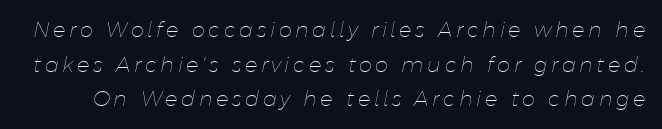
Heaviness? Minimal to ordinary, like unemphasized prose. Unmarked baselines from the first word to the last. What's the leading like? Ordinary, nothing unusual. The typography opts for an oblique posture over an upright one.
